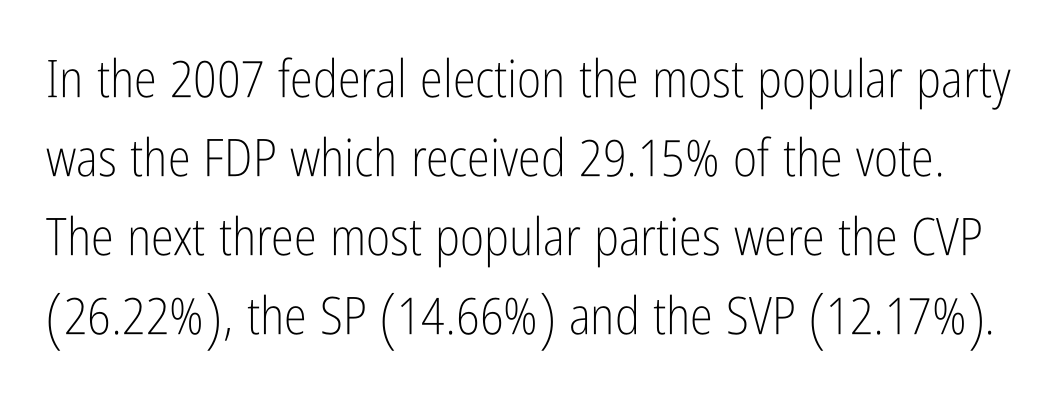
The image shows 52 px light, condensed sans-serif type, upright; set normal line spacing (1.52x), normal letter spacing, not underlined; low stroke contrast and a medium x-height.
